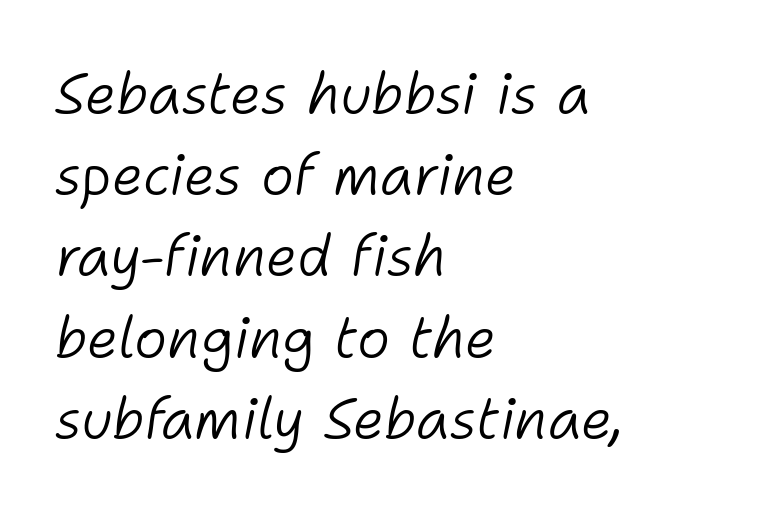
Q: Is the text bold? A: No.
Q: Is the text italic (slanted)? A: Yes, it leans right by about 11 degrees.
Q: Is the text underlined? A: No.
Q: How is the paragraph aligned? A: Left-aligned.
Q: Is the spacing between letters normal or unusually wide? A: Normal.
Q: Is the spacing between lines tight, normal or loose? A: Normal.
Q: Width (condensed, normal, or wide)? A: Normal.
Q: Stroke contrast? A: Low.
Q: x-height? A: Medium.
Q: Monospaced? A: No.
